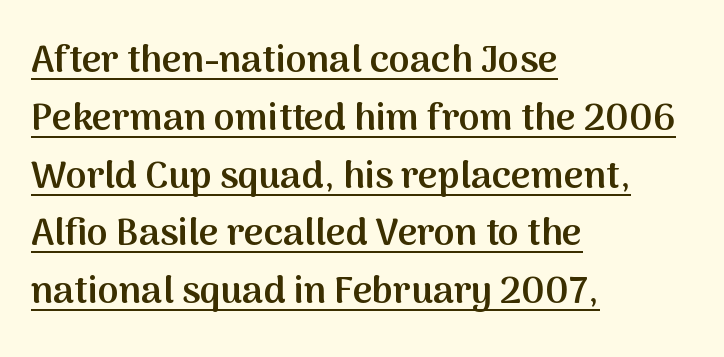
Students, note that the glyphs here touch the page at normal intervals. Leftover space on each line is placed entirely after the last word. Unlike italic type, these characters show no tilt at all. This is the in-between weight designers call semibold or demi.
